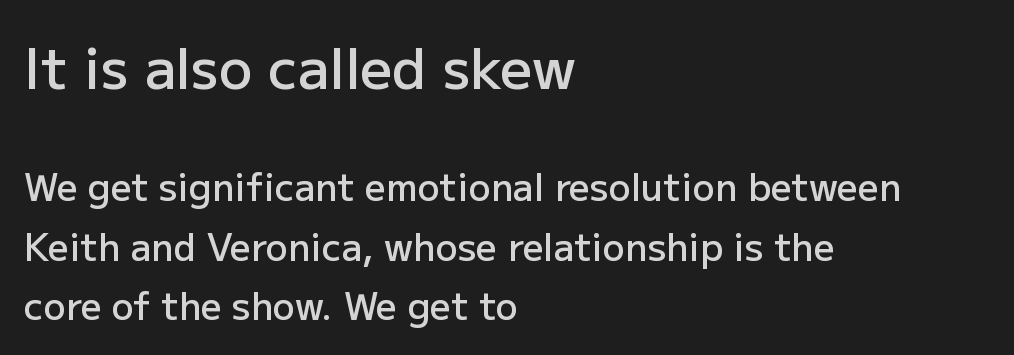
Q: Is the text bold? A: Semi-bold.
Q: Is the text italic (slanted)? A: No, it is upright.
Q: Is the typeface a serif or a sans-serif typeface? A: Sans-serif.
Q: Is the text underlined? A: No.
Q: How is the paragraph aligned? A: Left-aligned.
Q: Is the spacing between letters normal or unusually wide? A: Normal.
Q: Is the spacing between lines tight, normal or loose? A: Normal.
Q: Which block of text is set in a larger size, the first (top) or the second (bottom)? A: The first (top) one.
Q: Width (condensed, normal, or wide)? A: Normal.
Q: Stroke contrast? A: Low.
Q: x-height? A: Medium.
Q: Monospaced? A: No.
